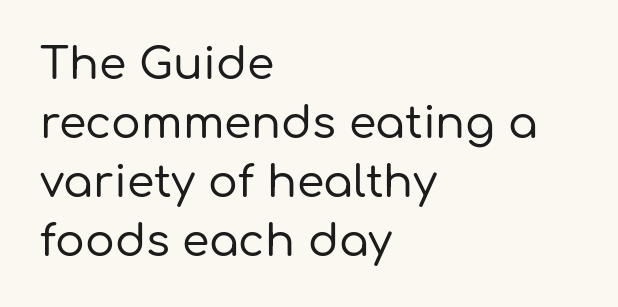
This sample uses a sans-serif face. Words float on clear page, feet unadorned. Nothing unusual about the tracking: characters are spaced as the font intends. The axis of the letterforms is exactly vertical. The rendering uses a moderate line-height, typical for paragraphs.
